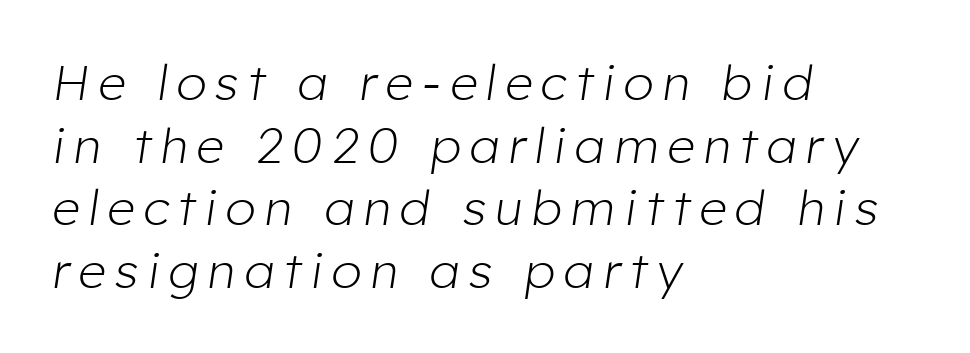
Q: Is the text bold? A: No.
Q: Is the text italic (slanted)? A: Yes, it leans right by about 8 degrees.
Q: Is the text underlined? A: No.
Q: How is the paragraph aligned? A: Left-aligned.
Q: Is the spacing between lines tight, normal or loose? A: Normal.
Q: Width (condensed, normal, or wide)? A: Normal.
Q: Stroke contrast? A: Low.
Q: x-height? A: Medium.
Q: Monospaced? A: No.
